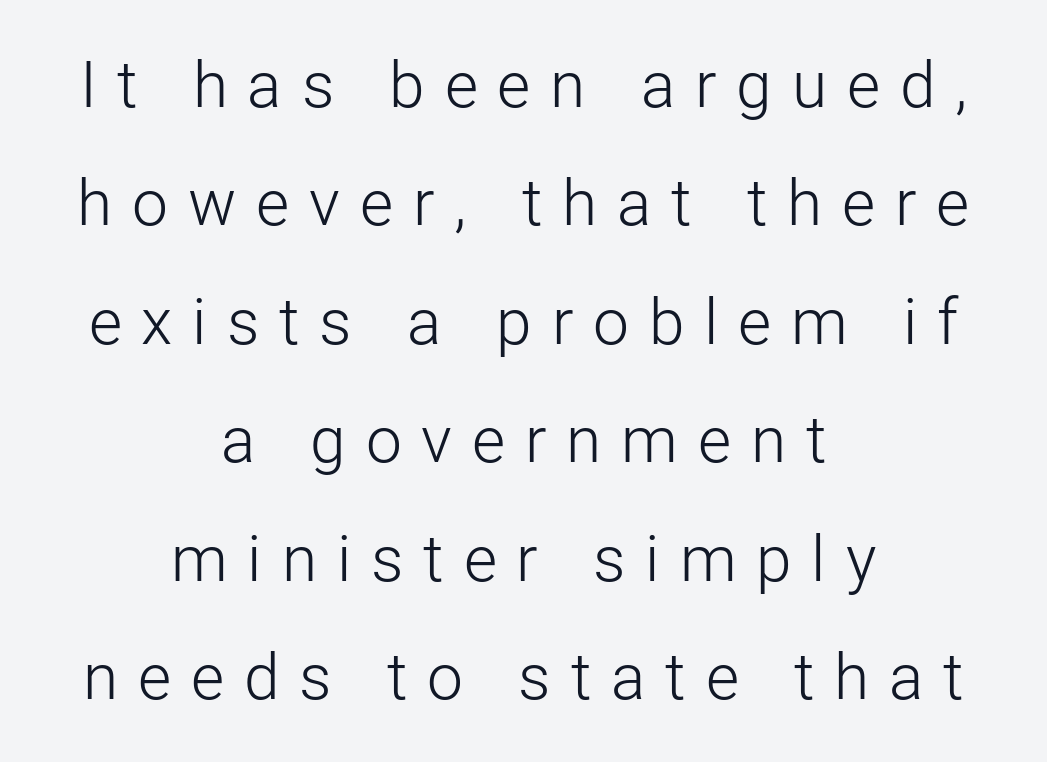
{"serif": "no", "italic": "no", "bold": "no", "weight": "light", "width": "normal", "stroke_contrast": "low", "x_height": "medium", "monospaced": "no", "underline": "no", "align": "center", "line_spacing_ratio": 1.85, "letter_spacing": "wide", "letter_spacing_em": 0.31, "glyph_px": 64}
